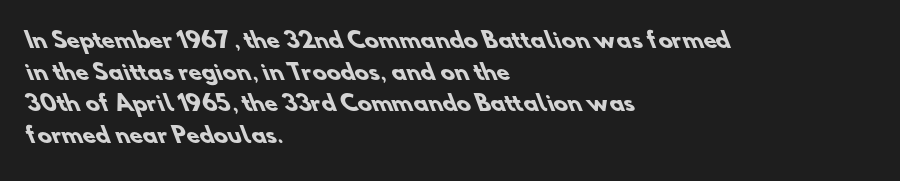
Q: Is the text bold? A: Yes.
Q: Is the text underlined? A: No.
Q: How is the paragraph aligned? A: Left-aligned.
Q: Is the spacing between letters normal or unusually wide? A: Normal.
Q: Is the spacing between lines tight, normal or loose? A: Normal.
